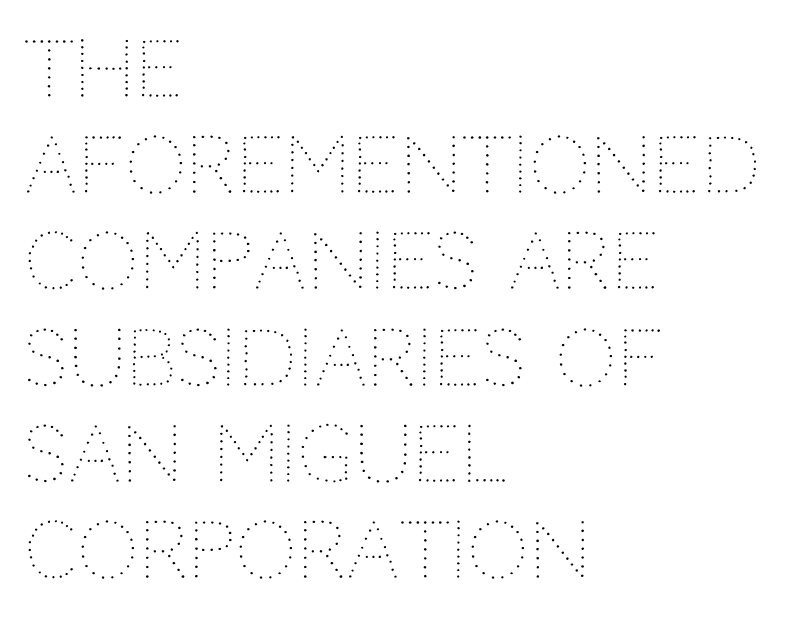
Q: Is the text bold? A: No.
Q: Is the text italic (slanted)? A: No, it is upright.
Q: Is the text underlined? A: No.
Q: How is the paragraph aligned? A: Left-aligned.
Q: Is the spacing between letters normal or unusually wide? A: Normal.
Q: Is the spacing between lines tight, normal or loose? A: Normal.
Q: Width (condensed, normal, or wide)? A: Normal.
Q: Stroke contrast? A: Medium.
Q: x-height? A: Large.
Q: Monospaced? A: No.
